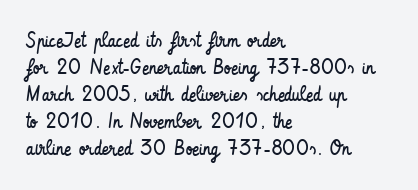
Q: Is the text bold? A: No.
Q: Is the text italic (slanted)? A: No, it is upright.
Q: Is the text underlined? A: No.
Q: How is the paragraph aligned? A: Left-aligned.
Q: Is the spacing between letters normal or unusually wide? A: Normal.
Q: Is the spacing between lines tight, normal or loose? A: Normal.
